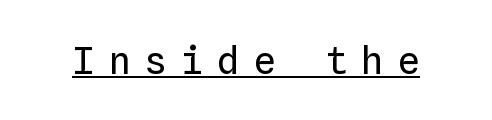
{"italic": "no", "bold": "no", "weight": "regular", "width": "normal", "stroke_contrast": "low", "x_height": "medium", "monospaced": "yes", "underline": "yes", "letter_spacing": "wide", "letter_spacing_em": 0.35, "glyph_px": 38}
